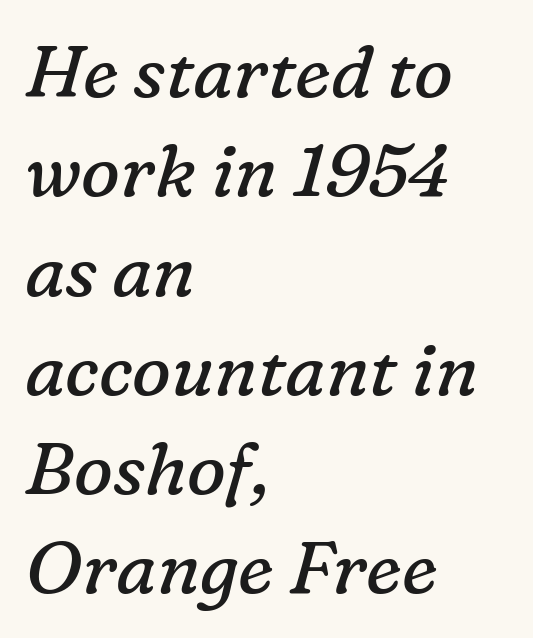
{"serif": "yes", "italic": "yes", "lean": "right", "slant_degrees": 16, "bold": "no", "weight": "regular", "width": "normal", "stroke_contrast": "low", "x_height": "medium", "monospaced": "no", "underline": "no", "align": "left", "line_spacing": "normal", "line_spacing_ratio": 1.36, "letter_spacing": "normal", "letter_spacing_em": 0.0, "glyph_px": 73}
